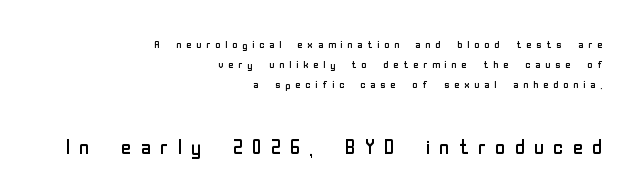
Check the space under the baseline: it is left empty. Every row of glyphs terminates at an identical x-position on the right. Characters remain perfectly vertical along every line. The designer gave the closing block more size than the opening block. Horizontal bands of white between lines are of average thickness. Between one letter and the next there's a generous, obvious gap.
